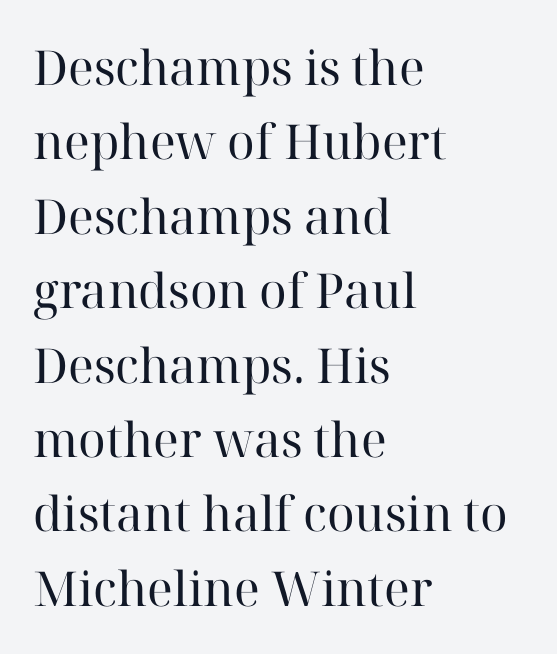
Q: Is the text bold? A: No.
Q: Is the text italic (slanted)? A: No, it is upright.
Q: Is the typeface a serif or a sans-serif typeface? A: Serif.
Q: Is the text underlined? A: No.
Q: How is the paragraph aligned? A: Left-aligned.
Q: Is the spacing between letters normal or unusually wide? A: Normal.
Q: Is the spacing between lines tight, normal or loose? A: Normal.
Q: Width (condensed, normal, or wide)? A: Normal.
Q: Stroke contrast? A: High.
Q: x-height? A: Medium.
Q: Monospaced? A: No.
